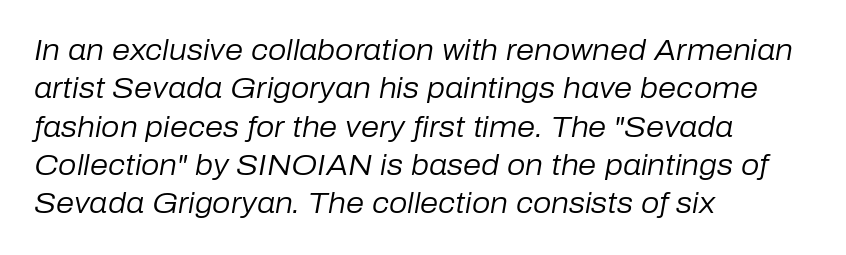
Vertically, the passage feels balanced, rows spaced as you'd expect. Weight class: somewhere from thin through regular. Compared with typical body copy, the letter spacing here is the same. Here the designer chose a conventional face with non-uniform glyph widths. In CSS terms this would be text-align: left.
